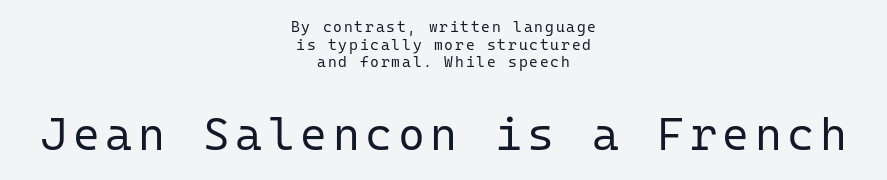
Q: Is the text bold? A: No.
Q: Is the text italic (slanted)? A: No, it is upright.
Q: Is the typeface a serif or a sans-serif typeface? A: Sans-serif.
Q: Is the text underlined? A: No.
Q: How is the paragraph aligned? A: Centered.
Q: Which block of text is set in a larger size, the first (top) or the second (bottom)? A: The second (bottom) one.
Q: Width (condensed, normal, or wide)? A: Normal.
Q: Stroke contrast? A: Low.
Q: x-height? A: Medium.
Q: Monospaced? A: Yes.
